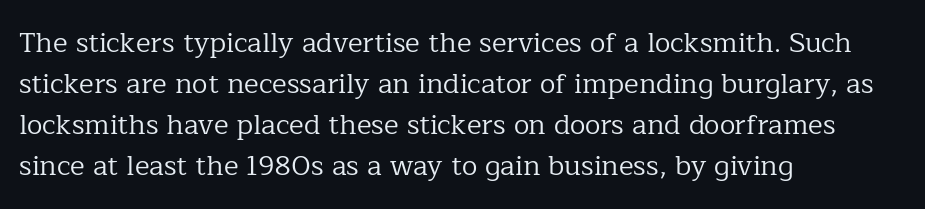
The image shows 28 px regular-weight serif type, upright; set left-aligned, normal line spacing (1.47x), normal letter spacing, not underlined; low stroke contrast and a medium x-height.
